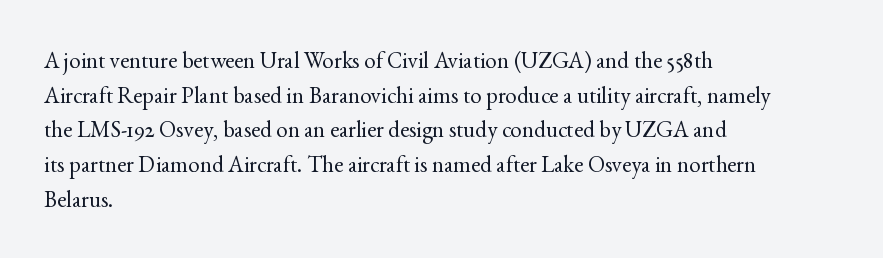
Q: Is the text bold? A: No.
Q: Is the text italic (slanted)? A: No, it is upright.
Q: Is the text underlined? A: No.
Q: How is the paragraph aligned? A: Left-aligned.
Q: Is the spacing between letters normal or unusually wide? A: Normal.
Q: Is the spacing between lines tight, normal or loose? A: Normal.
